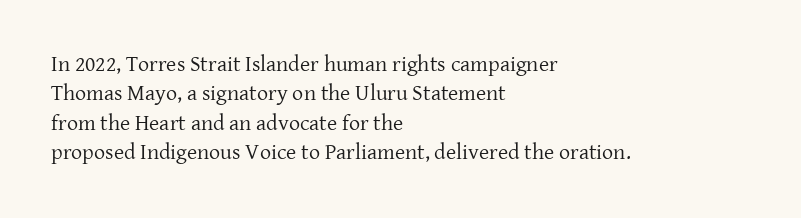
Q: Is the text bold? A: No.
Q: Is the text italic (slanted)? A: No, it is upright.
Q: Is the text underlined? A: No.
Q: How is the paragraph aligned? A: Left-aligned.
Q: Is the spacing between letters normal or unusually wide? A: Normal.
Q: Is the spacing between lines tight, normal or loose? A: Normal.
